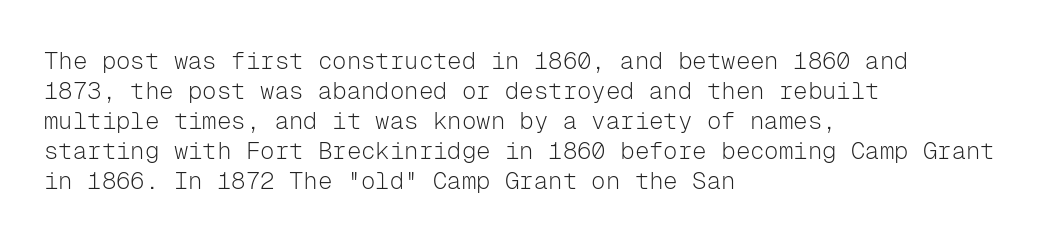
The image shows 24 px text type, upright; set left-aligned, normal line spacing (1.25x), normal letter spacing, not underlined.
